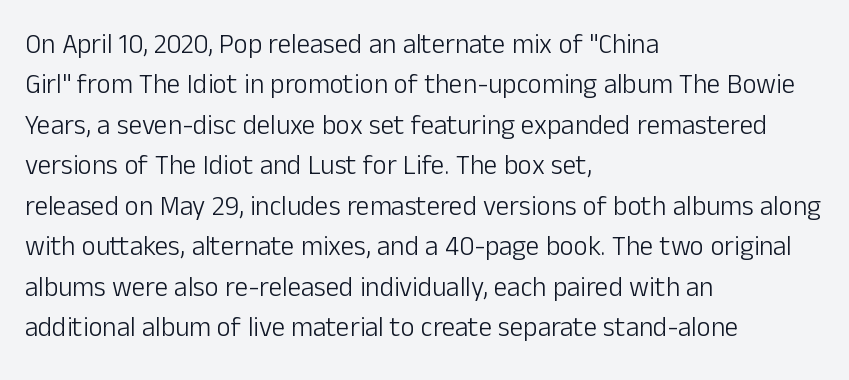
The image shows 27 px text type, upright; set left-aligned, normal line spacing (1.5x), normal letter spacing, not underlined.
